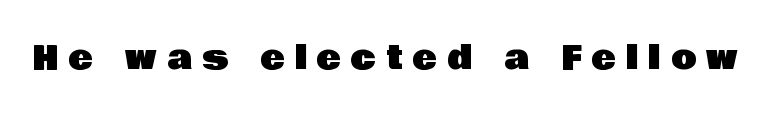
{"serif": "no", "italic": "no", "width": "normal", "stroke_contrast": "low", "x_height": "large", "monospaced": "no", "underline": "no", "letter_spacing": "wide", "letter_spacing_em": 0.31, "glyph_px": 33}
